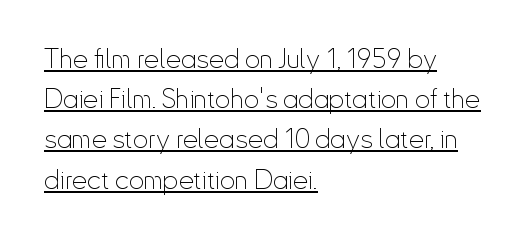
{"italic": "no", "bold": "no", "underline": "yes", "align": "left", "line_spacing": "normal", "line_spacing_ratio": 1.49, "letter_spacing": "normal", "letter_spacing_em": 0.0, "glyph_px": 27}
